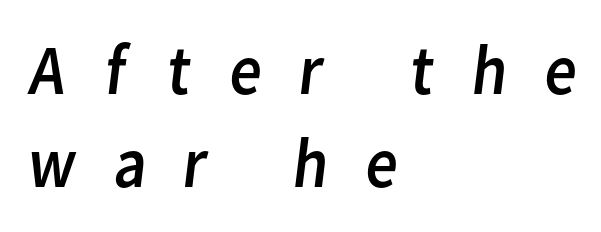
{"serif": "no", "bold": "no", "weight": "regular", "width": "normal", "stroke_contrast": "low", "x_height": "medium", "monospaced": "no", "underline": "no", "align": "left", "line_spacing": "normal", "line_spacing_ratio": 1.31, "letter_spacing": "wide", "letter_spacing_em": 0.49, "glyph_px": 71}
